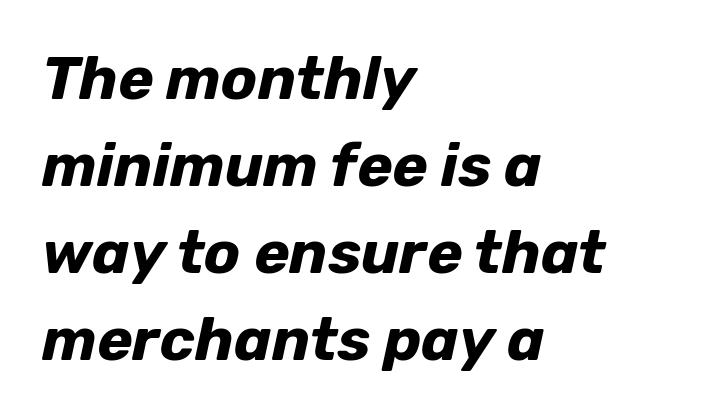
The image shows 60 px bold type, italic (leaning right); set left-aligned, normal line spacing (1.45x), normal letter spacing, not underlined; low stroke contrast and a medium x-height.
